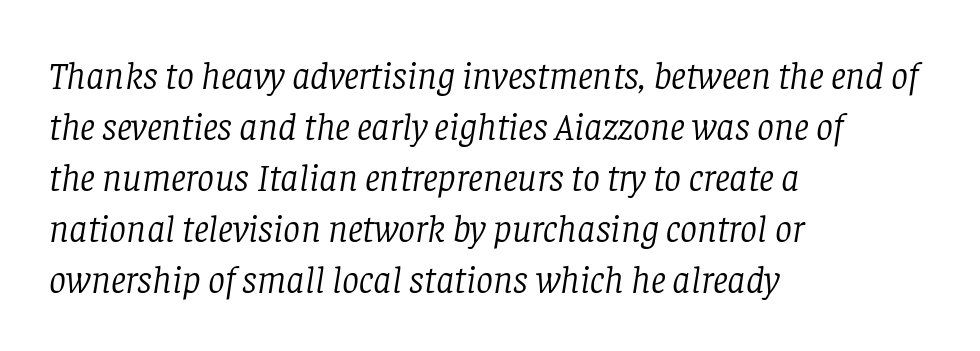
{"serif": "yes", "italic": "yes", "lean": "right", "slant_degrees": 8, "bold": "no", "weight": "light", "width": "normal", "stroke_contrast": "low", "x_height": "large", "monospaced": "no", "underline": "no", "align": "left", "line_spacing": "normal", "line_spacing_ratio": 1.34, "letter_spacing": "normal", "letter_spacing_em": 0.0, "glyph_px": 38}
